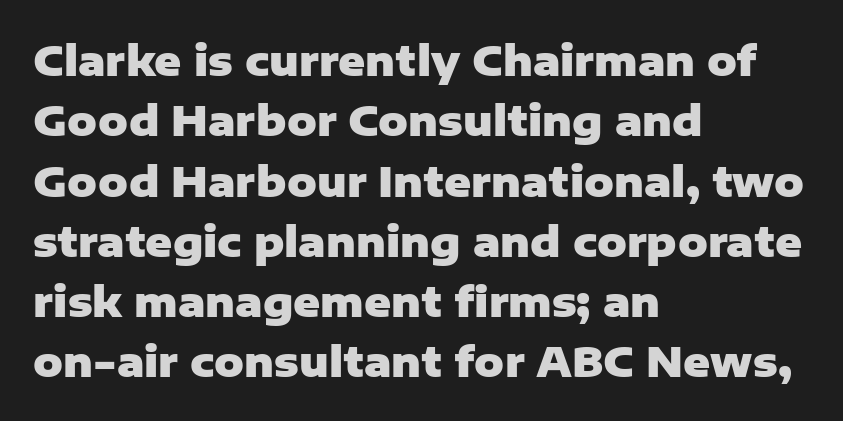
Q: Is the text bold? A: Yes.
Q: Is the text italic (slanted)? A: No, it is upright.
Q: Is the typeface a serif or a sans-serif typeface? A: Sans-serif.
Q: Is the text underlined? A: No.
Q: How is the paragraph aligned? A: Left-aligned.
Q: Is the spacing between letters normal or unusually wide? A: Normal.
Q: Is the spacing between lines tight, normal or loose? A: Normal.
Q: Width (condensed, normal, or wide)? A: Normal.
Q: Stroke contrast? A: Low.
Q: x-height? A: Medium.
Q: Monospaced? A: No.
